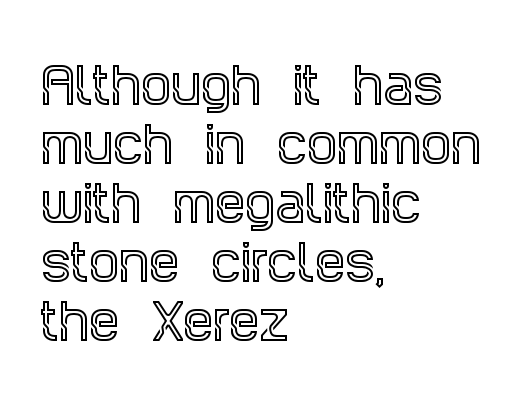
Q: Is the text italic (slanted)? A: No, it is upright.
Q: Is the typeface a serif or a sans-serif typeface? A: Serif.
Q: Is the text underlined? A: No.
Q: How is the paragraph aligned? A: Left-aligned.
Q: Is the spacing between letters normal or unusually wide? A: Normal.
Q: Width (condensed, normal, or wide)? A: Condensed.
Q: x-height? A: Large.
Q: Monospaced? A: No.
